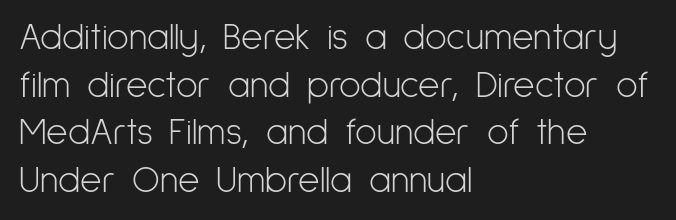
The image shows 37 px light, condensed sans-serif type, upright; set left-aligned, normal line spacing (1.29x), normal letter spacing, not underlined; low stroke contrast and a medium x-height.
